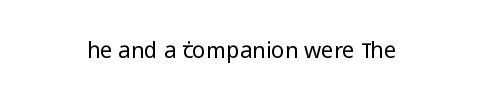
{"italic": "no", "bold": "no", "underline": "no", "letter_spacing": "normal", "letter_spacing_em": 0.0, "glyph_px": 22}
